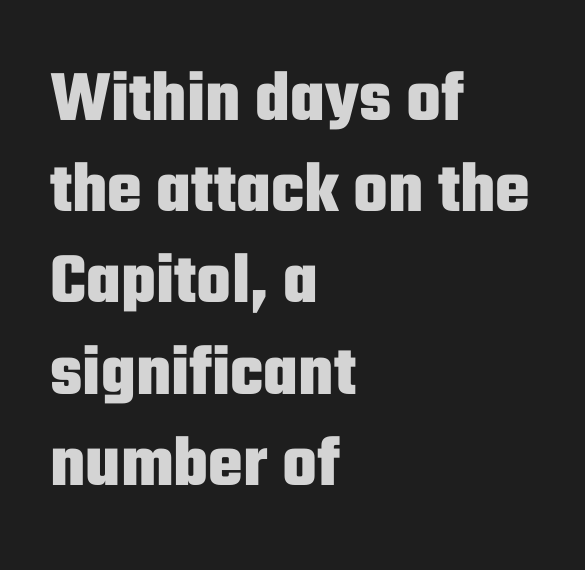
Q: Is the text bold? A: Yes.
Q: Is the text italic (slanted)? A: No, it is upright.
Q: Is the typeface a serif or a sans-serif typeface? A: Sans-serif.
Q: Is the text underlined? A: No.
Q: How is the paragraph aligned? A: Left-aligned.
Q: Is the spacing between letters normal or unusually wide? A: Normal.
Q: Is the spacing between lines tight, normal or loose? A: Normal.
Q: Width (condensed, normal, or wide)? A: Condensed.
Q: Stroke contrast? A: Low.
Q: x-height? A: Medium.
Q: Monospaced? A: No.
